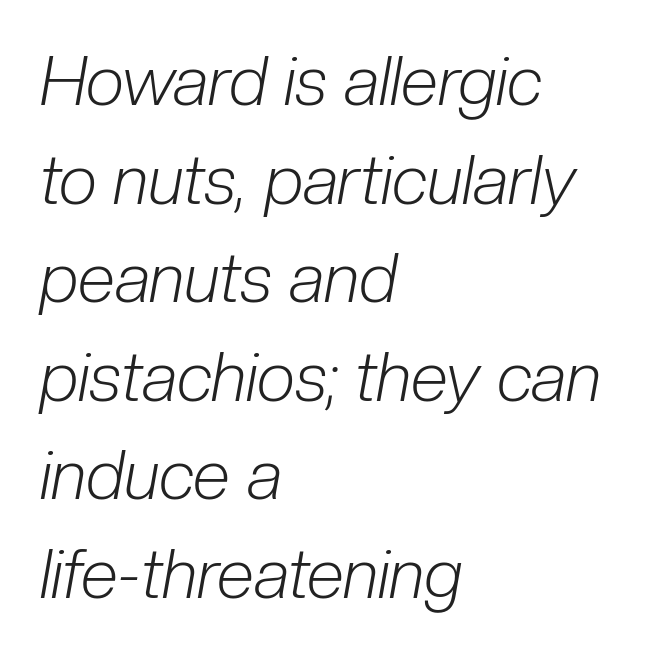
{"italic": "yes", "lean": "right", "slant_degrees": 10, "bold": "no", "weight": "light", "width": "condensed", "stroke_contrast": "low", "x_height": "medium", "monospaced": "no", "underline": "no", "align": "left", "line_spacing": "normal", "line_spacing_ratio": 1.45, "letter_spacing": "normal", "letter_spacing_em": 0.0, "glyph_px": 68}
